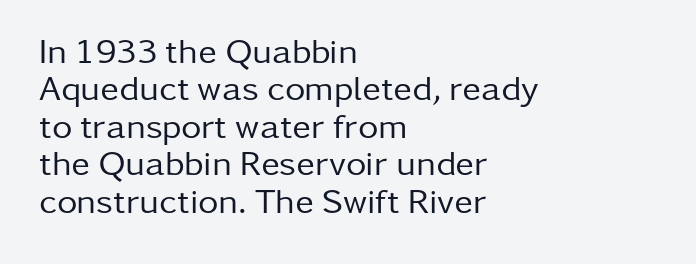
The font's upright variant was chosen for this text. Cramped leading. This sample uses plain, unmodified letter spacing. You could not count columns in this text — the font is proportionally spaced. Only glyphs here, with clear space below each row. No heavy texture on the line: the type isn't bold.
